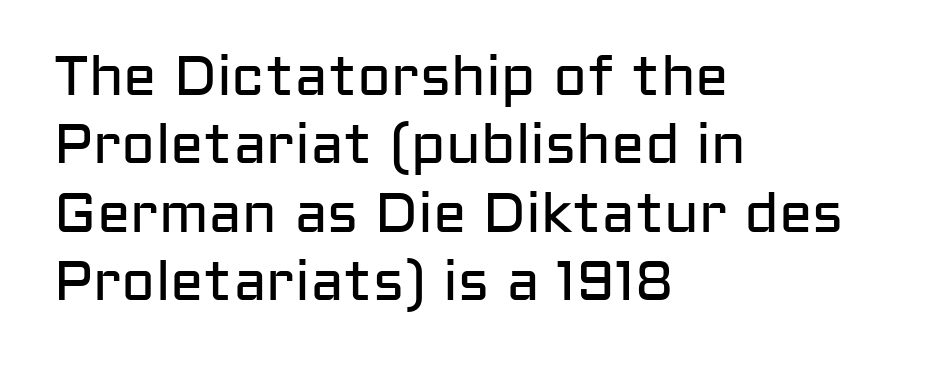
The image shows 56 px regular-weight sans-serif type, upright; set left-aligned, line spacing 1.22x, normal letter spacing, not underlined; low stroke contrast and a medium x-height.
